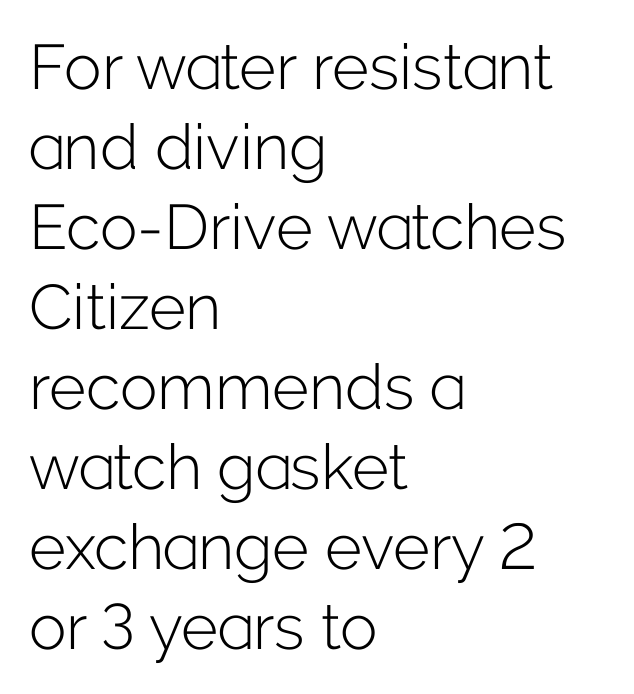
Q: Is the text bold? A: No.
Q: Is the text italic (slanted)? A: No, it is upright.
Q: Is the typeface a serif or a sans-serif typeface? A: Sans-serif.
Q: Is the text underlined? A: No.
Q: How is the paragraph aligned? A: Left-aligned.
Q: Is the spacing between letters normal or unusually wide? A: Normal.
Q: Is the spacing between lines tight, normal or loose? A: Normal.
Q: Width (condensed, normal, or wide)? A: Normal.
Q: Stroke contrast? A: Low.
Q: x-height? A: Medium.
Q: Monospaced? A: No.
